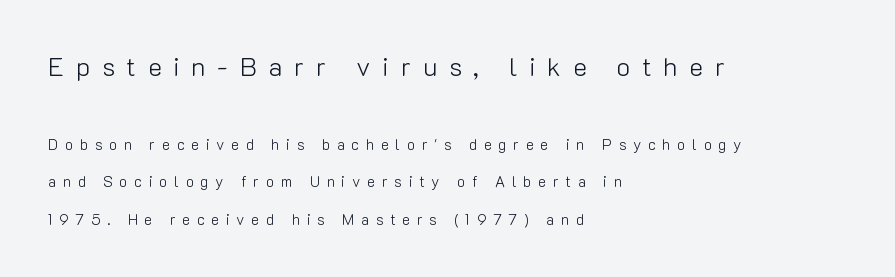
The image shows 26 px text type, upright; set left-aligned, loose line spacing (2.5x), unusually wide letter spacing (+0.45 em), not underlined; the first (top) block is 1.73x larger.
